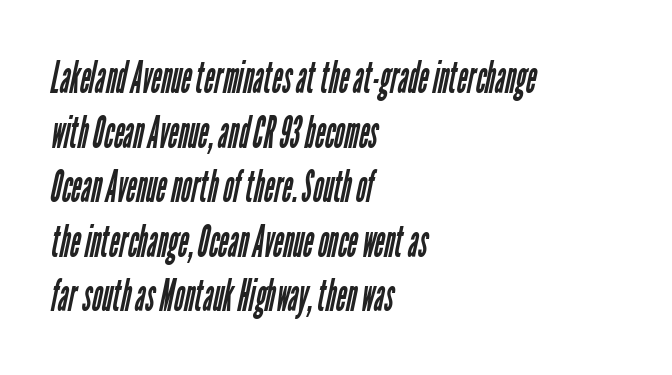
The designer went with a sans here, leaving each stem footless. The passage is arranged the way most books set body copy — flush left. The space beneath each line is pristine and unruled. Each letter keeps its own natural width here, so spacing adapts to shape. Here the glyphs are tracked normally, forming tight word shapes. No heavy texture on the line: the type isn't bold.
